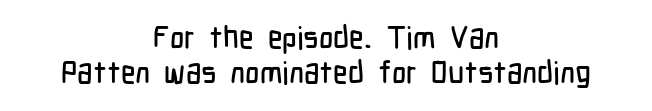
The image shows 31 px condensed sans-serif type, upright; set centered, tight line spacing (1.12x), normal letter spacing, not underlined; low stroke contrast and a medium x-height.
